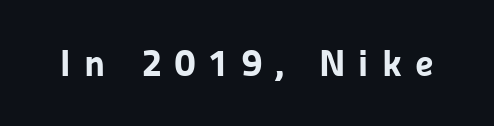
The rendering uses natural spacing where letterforms have individual widths. Set as a true bold cut, around the 700 mark. Characters remain perfectly vertical along every line. Characters follow at a spacing far wider than the type designer built in. In terms of letterform style, serifs are entirely absent.
